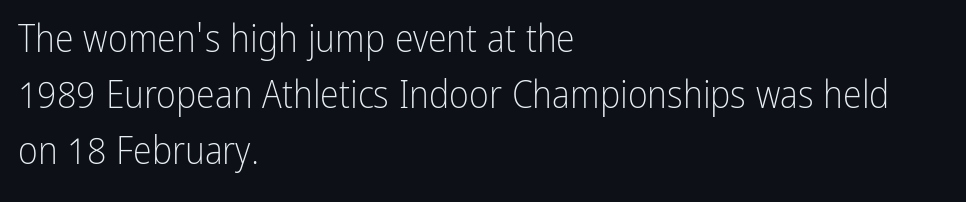
{"serif": "no", "italic": "no", "bold": "no", "weight": "light", "width": "condensed", "stroke_contrast": "low", "x_height": "medium", "monospaced": "no", "underline": "no", "align": "left", "line_spacing": "normal", "line_spacing_ratio": 1.48, "letter_spacing": "normal", "letter_spacing_em": 0.0, "glyph_px": 38}
